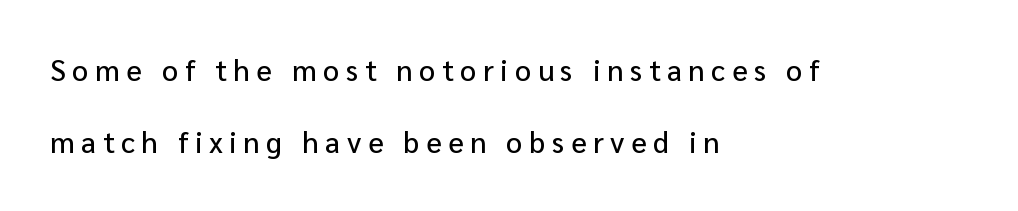
The image shows 29 px sans-serif type, upright; set left-aligned, loose line spacing (2.5x), unusually wide letter spacing (+0.23 em), not underlined; low stroke contrast and a medium x-height.
